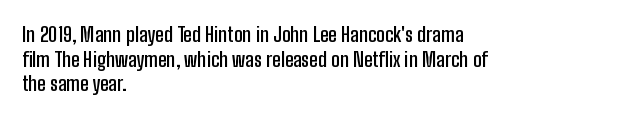
{"italic": "no", "bold": "semi", "underline": "no", "align": "left", "line_spacing_ratio": 1.23, "letter_spacing": "normal", "letter_spacing_em": 0.0, "glyph_px": 20}
